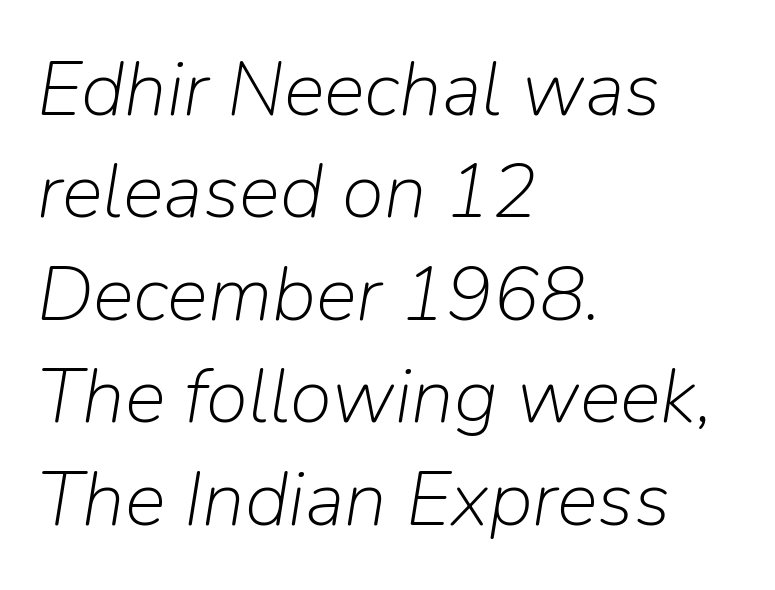
{"italic": "yes", "lean": "right", "slant_degrees": 9, "bold": "no", "weight": "light", "width": "normal", "stroke_contrast": "low", "x_height": "medium", "monospaced": "no", "underline": "no", "align": "left", "line_spacing": "normal", "line_spacing_ratio": 1.33, "letter_spacing": "normal", "letter_spacing_em": 0.0, "glyph_px": 77}
